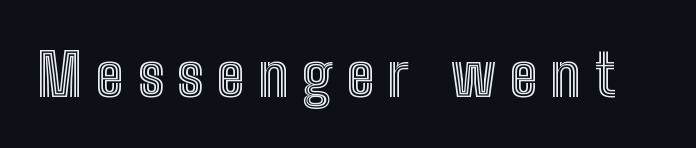
Q: Is the text italic (slanted)? A: No, it is upright.
Q: Is the text underlined? A: No.
Q: Is the spacing between letters normal or unusually wide? A: Unusually wide.
Q: Width (condensed, normal, or wide)? A: Condensed.
Q: x-height? A: Medium.
Q: Monospaced? A: No.
